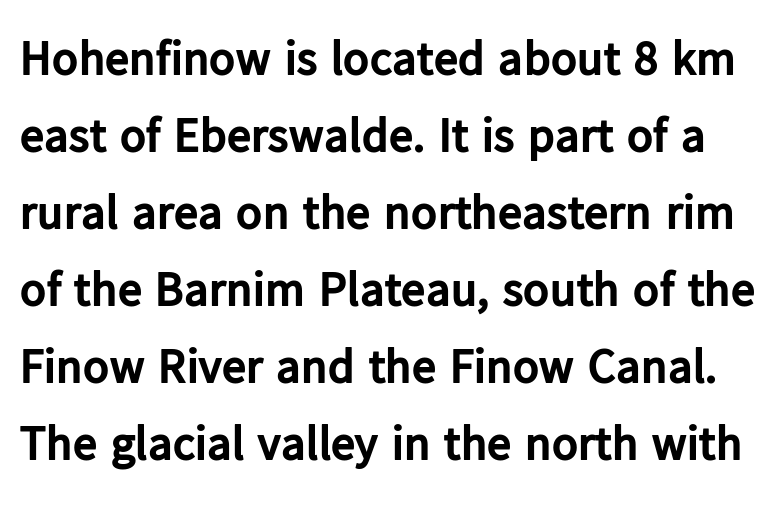
These lines are composed in type without serifs. Is this a fixed-width face? No — the glyphs have proportional, varying widths. This sample keeps an unexceptional amount of space between lines. The typography opts for an upright posture over an oblique one. A dark, heavy texture on the line: the type is bold. Compared with typical body copy, the letter spacing here is the same.
